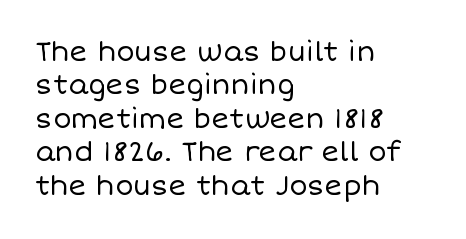
Q: Is the text bold? A: No.
Q: Is the text italic (slanted)? A: No, it is upright.
Q: Is the text underlined? A: No.
Q: How is the paragraph aligned? A: Left-aligned.
Q: Is the spacing between letters normal or unusually wide? A: Normal.
